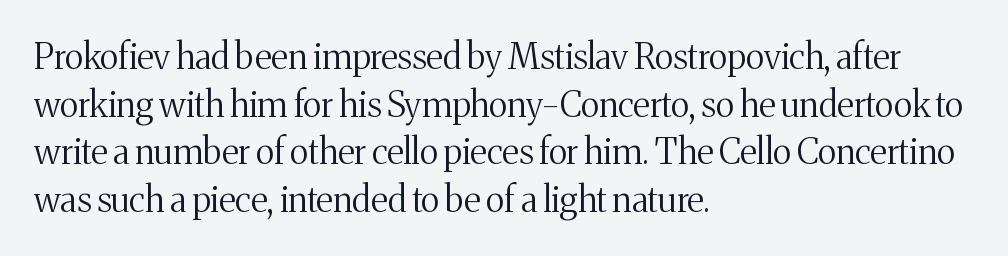
The font is comparable to plain body text, perhaps lighter. Classification — serif. Upright lettering throughout. Proportional: the letters do not fall into vertical columns. A typesetter would call this zero additional tracking. The vertical gap from one line to the next is medium.
